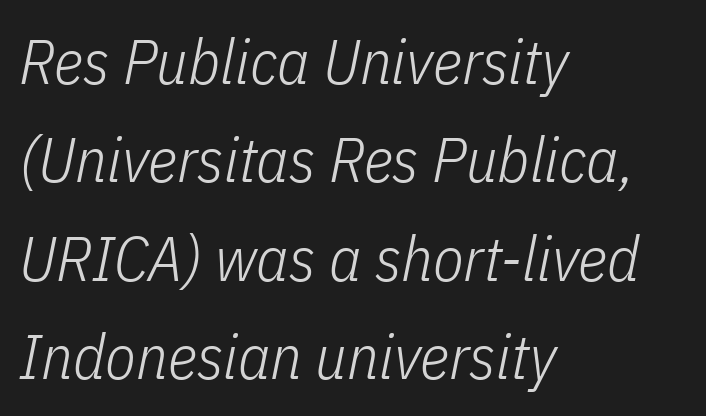
{"italic": "yes", "lean": "right", "slant_degrees": 11, "bold": "no", "weight": "light", "width": "condensed", "stroke_contrast": "low", "x_height": "medium", "monospaced": "no", "underline": "no", "align": "left", "line_spacing": "normal", "line_spacing_ratio": 1.56, "letter_spacing": "normal", "letter_spacing_em": 0.0, "glyph_px": 63}
